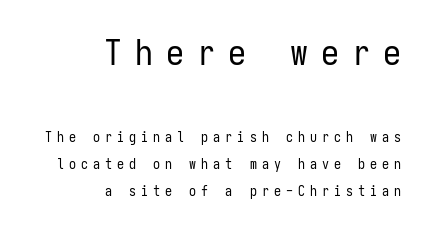
{"serif": "no", "italic": "no", "bold": "no", "weight": "regular", "width": "condensed", "stroke_contrast": "low", "x_height": "medium", "monospaced": "yes", "underline": "no", "align": "right", "line_spacing": "loose", "line_spacing_ratio": 1.92, "letter_spacing": "wide", "letter_spacing_em": 0.36, "larger_block": "first", "size_ratio": 2.57, "glyph_px": 36}
